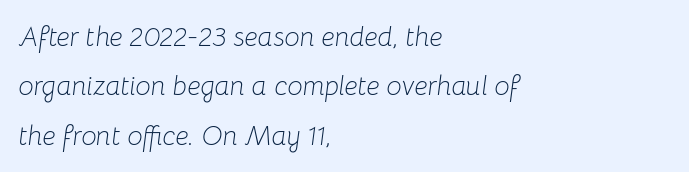
Nobody touched the tracking dial on this one. Weight: not bold — regular or lighter. Does the lettering tilt? It does — this is italic. Which margin do the lines hug? The left one — the right edge is uneven.
